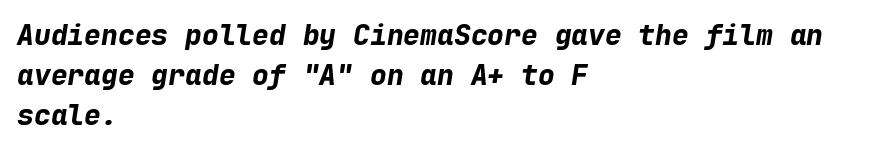
Does the leading feel generous? No, just average. Heft: maximum for text — a bold. The axis of the letterforms is tilted away from vertical. There is no visible air inserted between adjacent glyphs. These lines are rendered in a fixed-pitch font. The ragged edge is on the right, which tells us the setting is flush left.
